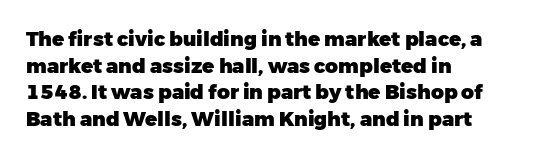
The typography opts for an upright posture over an oblique one. A classic flush-left, rag-right setting is used for this passage. Words appear dense and cohesive because spacing is normal. A full-strength bold gives these letters their thick strokes. Rule under the text: the space is simply empty.
